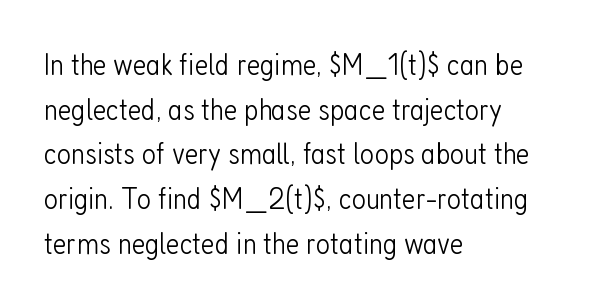
Stems and bowls with no extra thickness — not bold. Any mark beneath the type? The region is blank. Spacing verdict: proportional, widths tailored to each character. The ragged edge is on the right, which tells us the setting is flush left.
